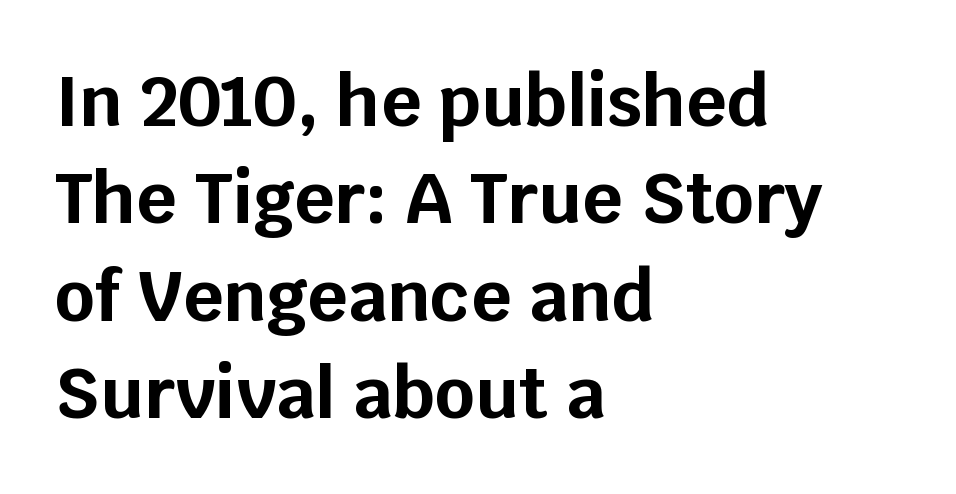
Varying glyph widths throughout — classic text-font behaviour. The designer left line spacing at the default. Nothing unusual about the tracking: characters are spaced as the font intends. Examine the stroke ends and you'll find no serifs.
